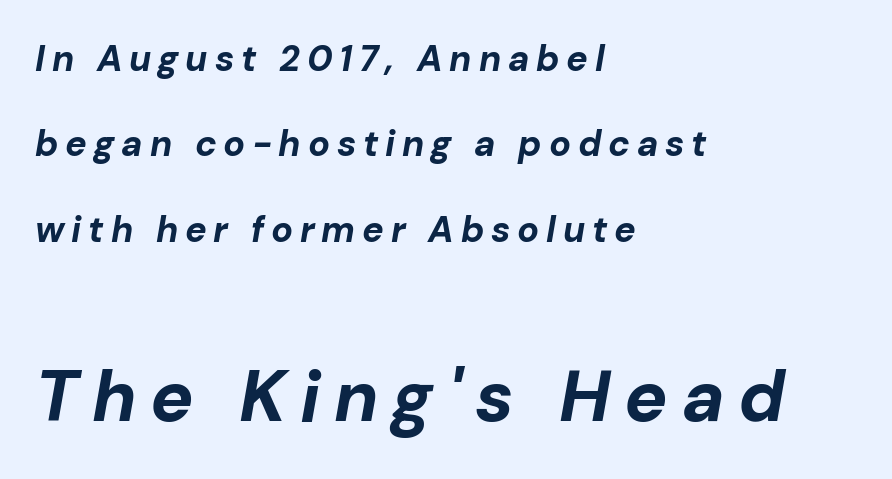
Q: Is the text bold? A: Yes.
Q: Is the text italic (slanted)? A: Yes, it leans right by about 10 degrees.
Q: Is the text underlined? A: No.
Q: How is the paragraph aligned? A: Left-aligned.
Q: Is the spacing between lines tight, normal or loose? A: Loose.
Q: Which block of text is set in a larger size, the first (top) or the second (bottom)? A: The second (bottom) one.
Q: Width (condensed, normal, or wide)? A: Normal.
Q: Stroke contrast? A: Low.
Q: x-height? A: Medium.
Q: Monospaced? A: No.
